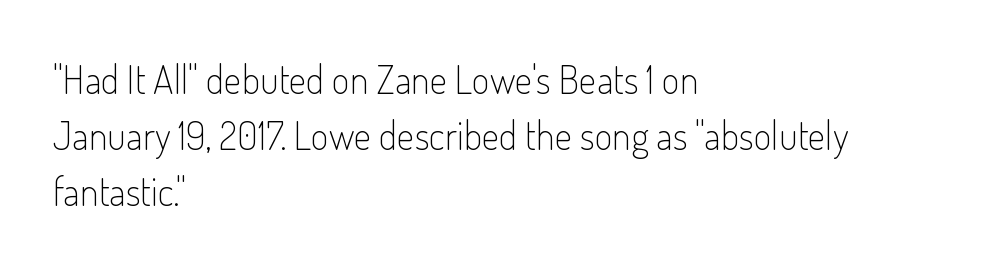
The image shows 39 px light, condensed sans-serif type, upright; set left-aligned, normal line spacing (1.43x), normal letter spacing, not underlined; low stroke contrast and a small x-height.
